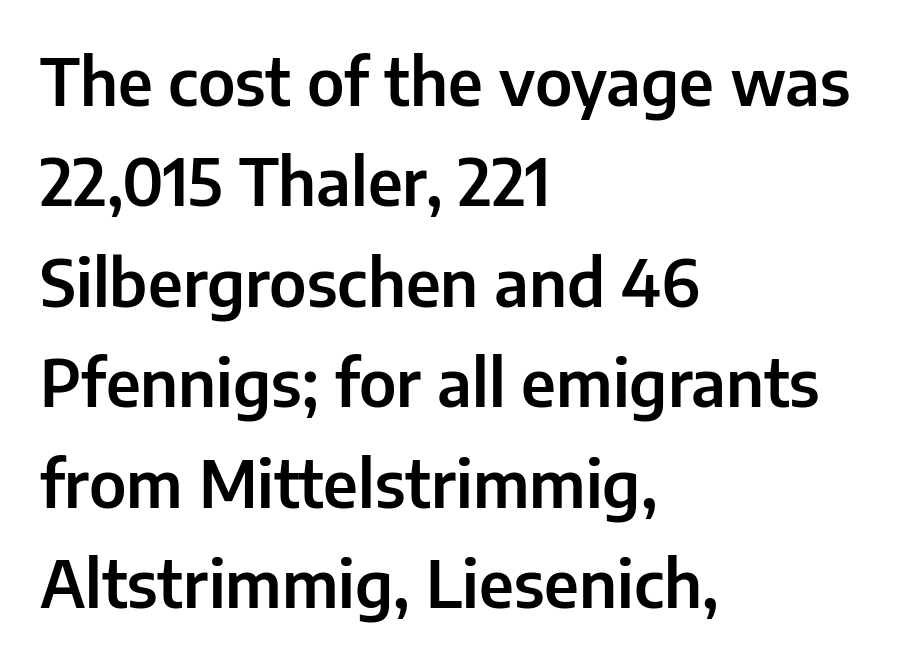
Compared with a centered layout, this one pins lines to the left instead. Honestly, there is no underline to notice here at all. The face used here is proportionally spaced, like ordinary book or web type. Is there any slant? The stems are plumb.
